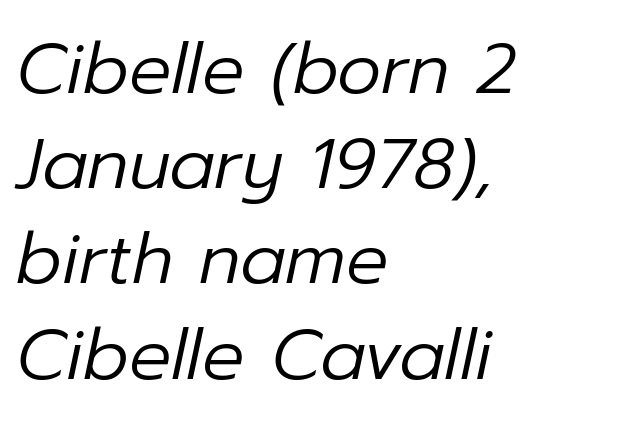
Q: Is the text bold? A: No.
Q: Is the text italic (slanted)? A: Yes, it leans right by about 12 degrees.
Q: Is the text underlined? A: No.
Q: How is the paragraph aligned? A: Left-aligned.
Q: Is the spacing between letters normal or unusually wide? A: Normal.
Q: Is the spacing between lines tight, normal or loose? A: Normal.
Q: Width (condensed, normal, or wide)? A: Normal.
Q: Stroke contrast? A: Low.
Q: x-height? A: Medium.
Q: Monospaced? A: No.
